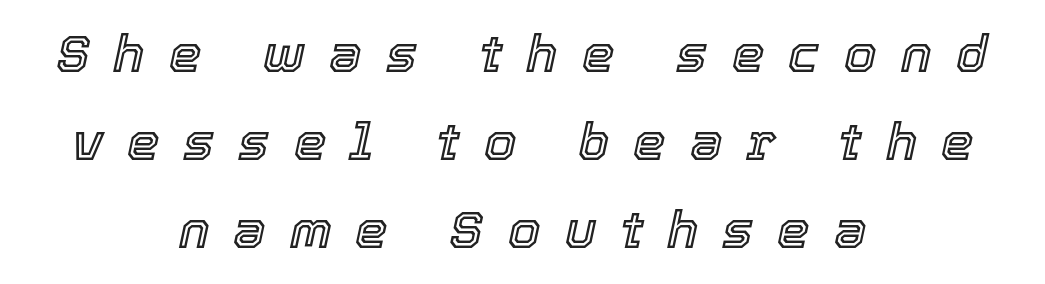
The designer left line spacing at the default. Each letter keeps its own natural width here, so spacing adapts to shape. Style check: oblique. There is plenty of visible air inserted between adjacent glyphs. In CSS terms this would be text-align: center.
